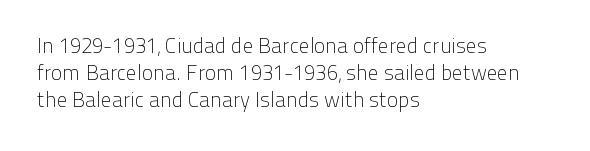
The image shows 21 px text type, upright; set left-aligned, normal line spacing (1.29x), normal letter spacing, not underlined.
